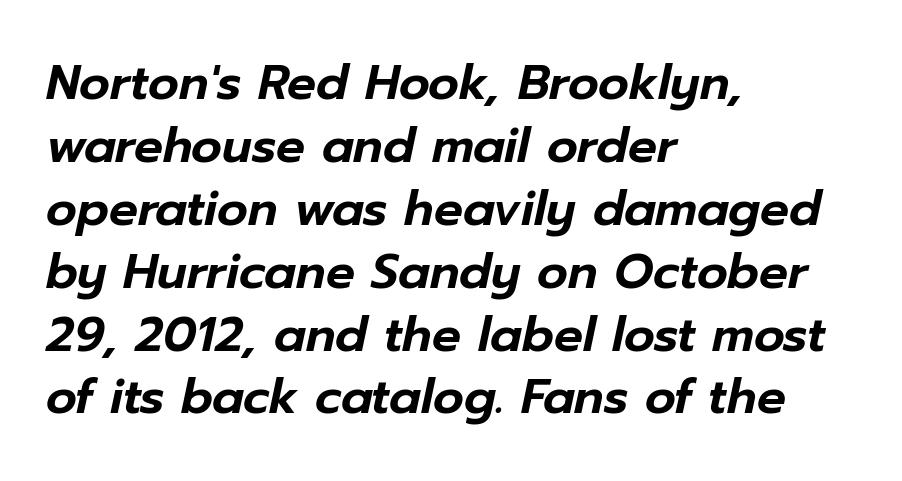
{"italic": "yes", "lean": "right", "slant_degrees": 12, "width": "normal", "stroke_contrast": "low", "x_height": "medium", "monospaced": "no", "underline": "no", "align": "left", "line_spacing": "normal", "line_spacing_ratio": 1.31, "letter_spacing": "normal", "letter_spacing_em": 0.0, "glyph_px": 48}
